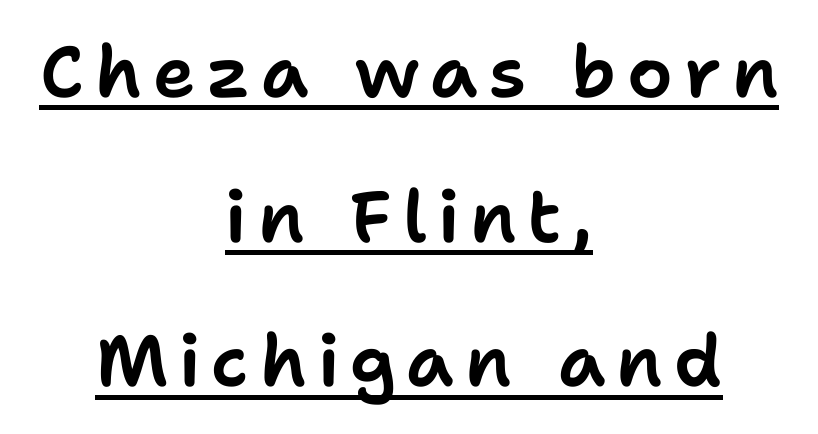
The font's upright variant was chosen for this text. I'd call this a sans setting — the letters go barefoot. These lines stack symmetrically, like a column narrowing and widening about its center. Horizontal bands of white between lines are thick stripes.
